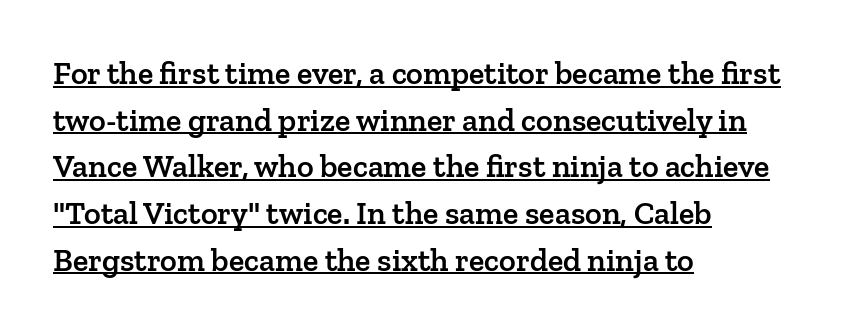
The image shows 32 px semibold serif type, upright; set left-aligned, normal line spacing (1.46x), normal letter spacing, underlined; low stroke contrast and a medium x-height.
